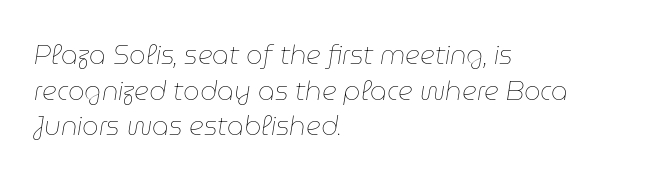
This rendering uses left alignment, leaving the right contour irregular. This block has exactly the height ordinary leading produces. The face used here has a pronounced slope to its letters. Counters stay open thanks to moderate or lighter strokes.
